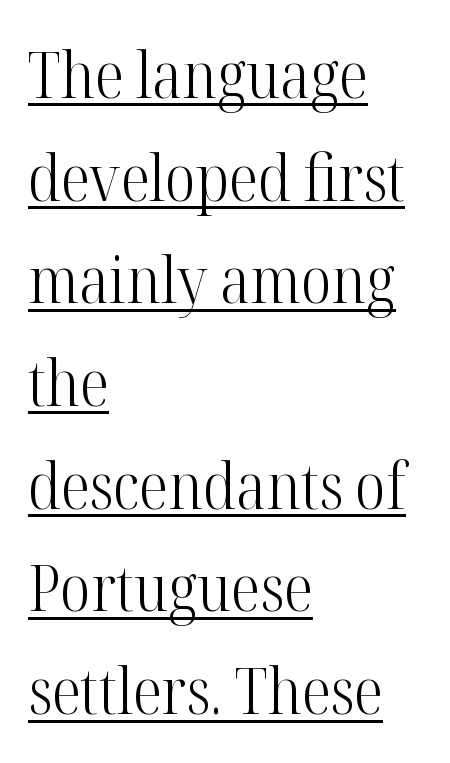
The image shows 65 px light, condensed serif type, upright; set left-aligned, normal line spacing (1.58x), normal letter spacing, underlined; high stroke contrast and a medium x-height.
